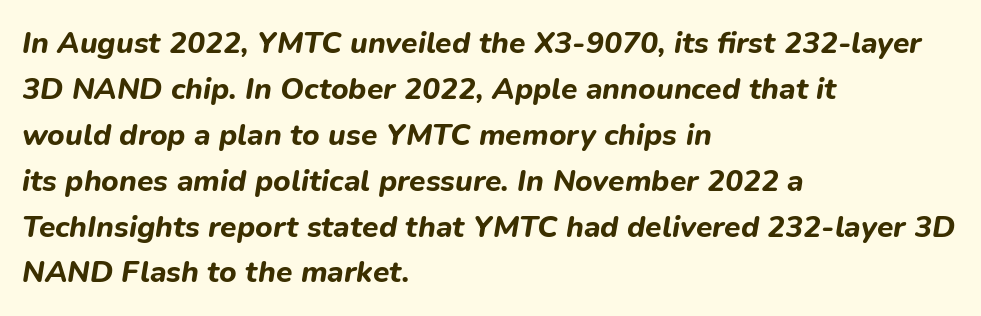
{"italic": "yes", "lean": "right", "slant_degrees": 9, "bold": "yes", "weight": "bold", "width": "normal", "stroke_contrast": "low", "x_height": "medium", "monospaced": "no", "underline": "no", "align": "left", "line_spacing": "normal", "line_spacing_ratio": 1.53, "letter_spacing": "normal", "letter_spacing_em": 0.0, "glyph_px": 30}
